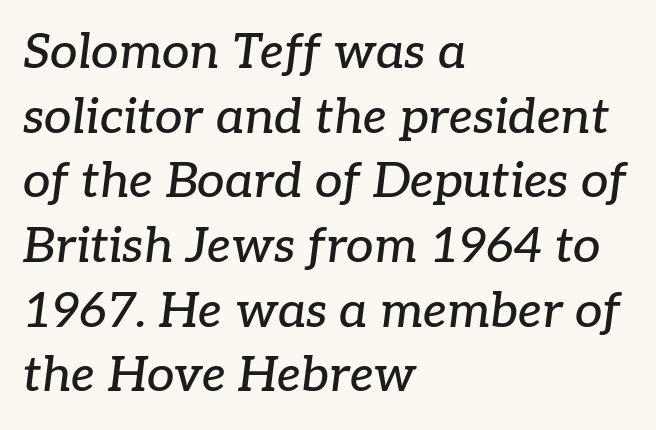
The image shows 49 px serif type, italic (leaning right); set left-aligned, normal line spacing (1.32x), normal letter spacing, not underlined; low stroke contrast and a medium x-height.
